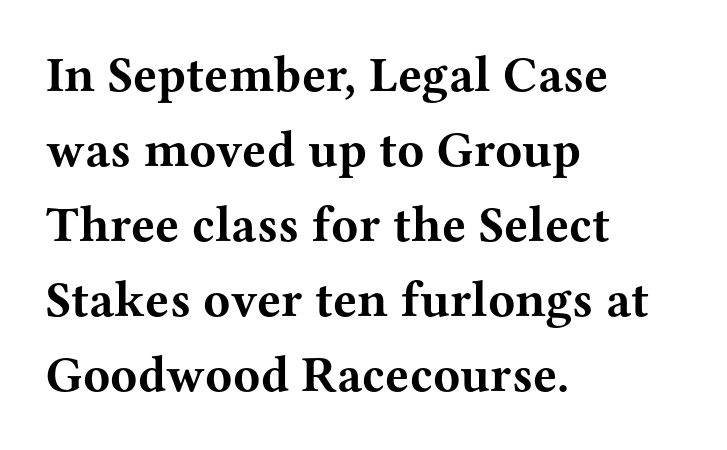
The type family on display is of the serif kind. Line spacing here is normal. The strokes are fattened all the way to bold. The space directly below the letters is spotless.
